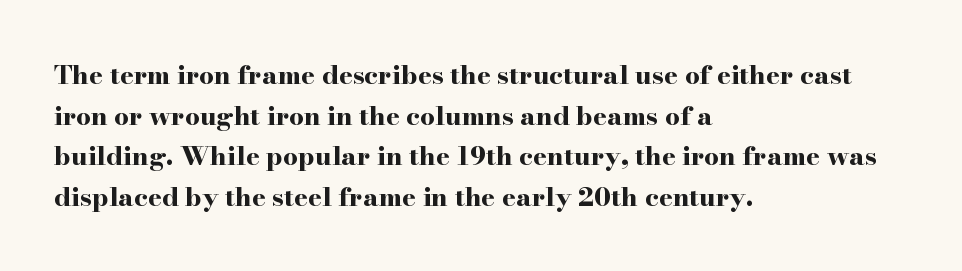
The image shows 26 px bold type, upright; set left-aligned, normal line spacing (1.56x), normal letter spacing, not underlined.
